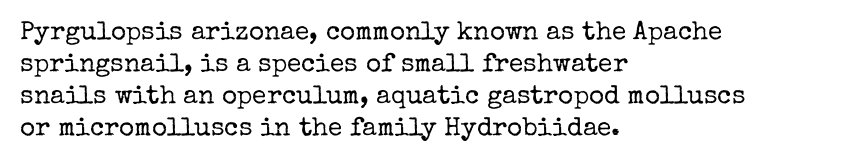
Q: Is the text bold? A: No.
Q: Is the text italic (slanted)? A: No, it is upright.
Q: Is the text underlined? A: No.
Q: How is the paragraph aligned? A: Left-aligned.
Q: Is the spacing between letters normal or unusually wide? A: Normal.
